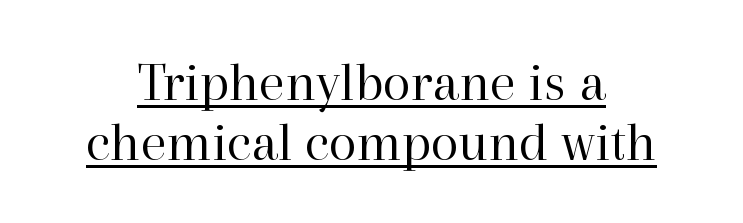
Notice how descenders almost collide with the ascenders below — that's tight leading. A typesetter would call this proportional, since set widths differ per character. Stems here are at most as thick as an everyday book face. The type family on display is of the serif kind.
